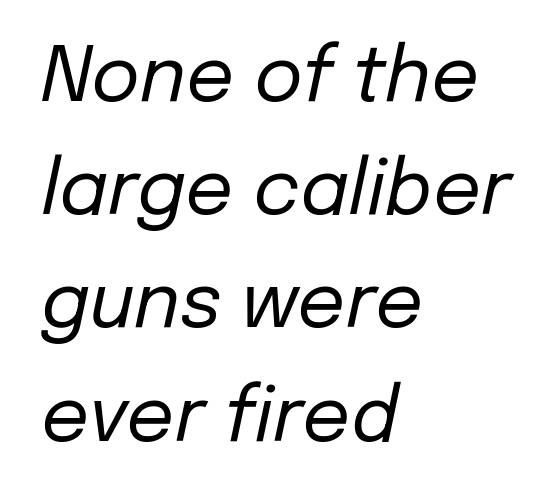
{"italic": "yes", "lean": "right", "slant_degrees": 12, "bold": "no", "weight": "regular", "width": "normal", "stroke_contrast": "low", "x_height": "medium", "monospaced": "no", "underline": "no", "align": "left", "line_spacing": "normal", "line_spacing_ratio": 1.51, "letter_spacing": "normal", "letter_spacing_em": 0.0, "glyph_px": 75}
